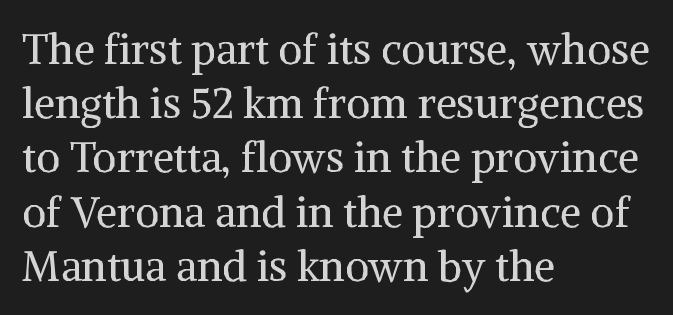
Any mark beneath the type? The region is blank. A typesetter would call this zero additional tracking. The letters advance in unequal steps, a hallmark of proportional type. Italic? Not at all — the glyphs are vertical. Notice how the passage keeps a crisp vertical edge on the left only. Type style note: has serifs.
